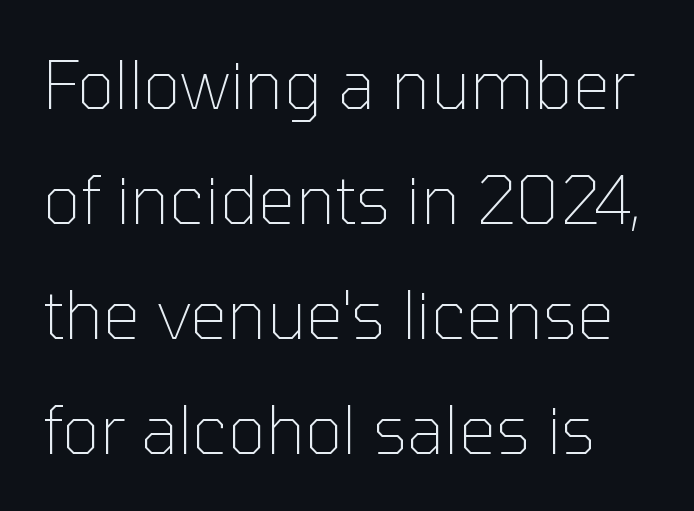
The image shows 66 px thin sans-serif type, upright; set line spacing 1.74x, normal letter spacing, not underlined; low stroke contrast and a medium x-height.
